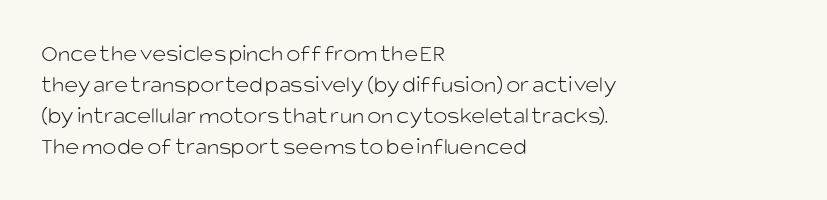
Q: Is the text bold? A: No.
Q: Is the text italic (slanted)? A: No, it is upright.
Q: Is the text underlined? A: No.
Q: How is the paragraph aligned? A: Left-aligned.
Q: Is the spacing between letters normal or unusually wide? A: Normal.
Q: Is the spacing between lines tight, normal or loose? A: Normal.
